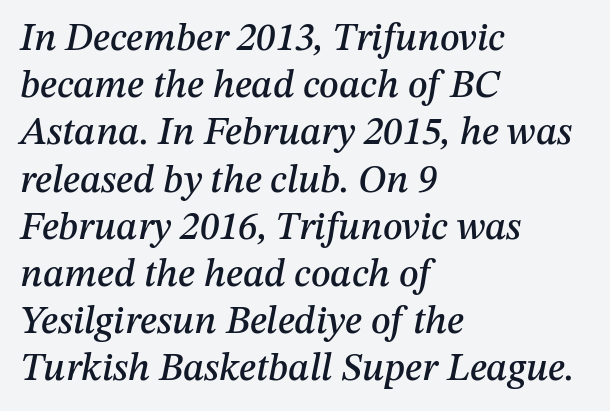
Q: Is the text italic (slanted)? A: Yes, it leans right by about 12 degrees.
Q: Is the text underlined? A: No.
Q: How is the paragraph aligned? A: Left-aligned.
Q: Is the spacing between letters normal or unusually wide? A: Normal.
Q: Width (condensed, normal, or wide)? A: Normal.
Q: Stroke contrast? A: Medium.
Q: x-height? A: Medium.
Q: Monospaced? A: No.
